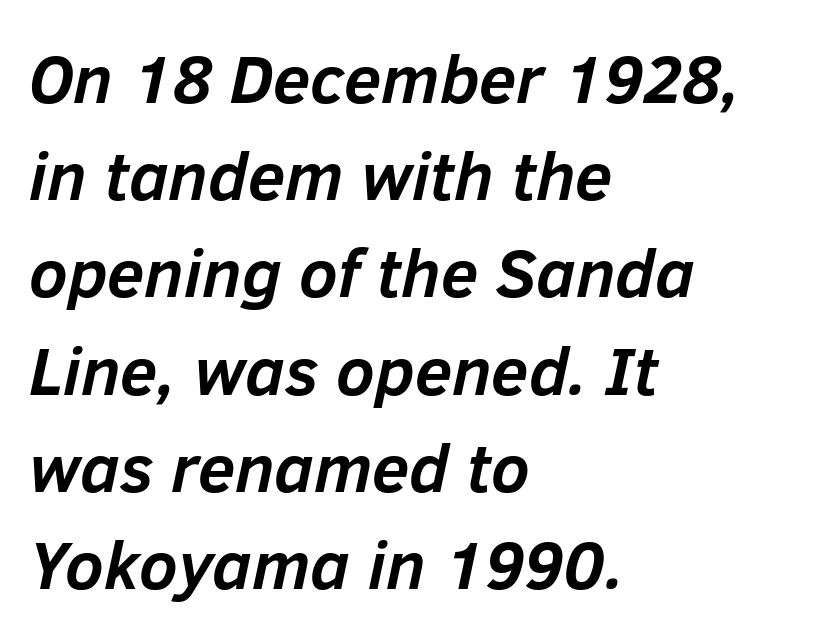
{"italic": "yes", "lean": "right", "slant_degrees": 12, "bold": "yes", "weight": "semibold", "width": "normal", "stroke_contrast": "low", "x_height": "medium", "monospaced": "no", "underline": "no", "align": "left", "line_spacing": "normal", "line_spacing_ratio": 1.43, "letter_spacing": "normal", "letter_spacing_em": 0.0, "glyph_px": 68}
